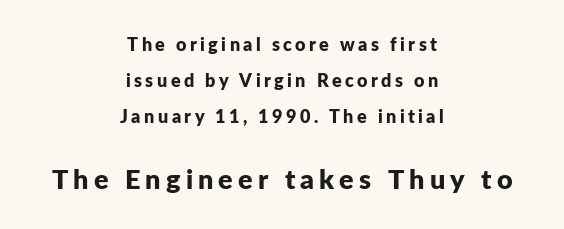
{"italic": "no", "bold": "yes", "underline": "no", "align": "center", "line_spacing": "loose", "line_spacing_ratio": 1.99, "larger_block": "second", "size_ratio": 1.5, "glyph_px": 27}
